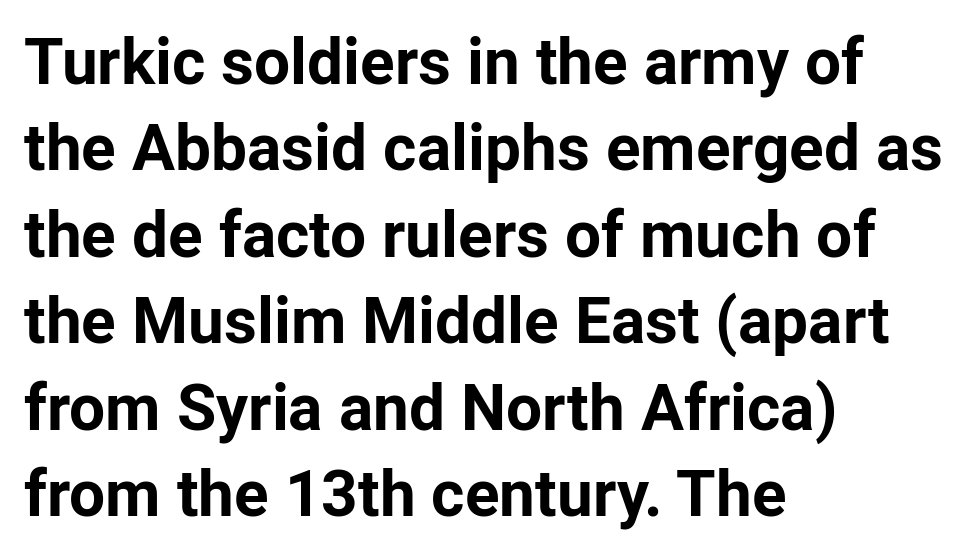
The image shows 64 px bold sans-serif type, upright; set left-aligned, normal line spacing (1.35x), normal letter spacing, not underlined; low stroke contrast and a medium x-height.
